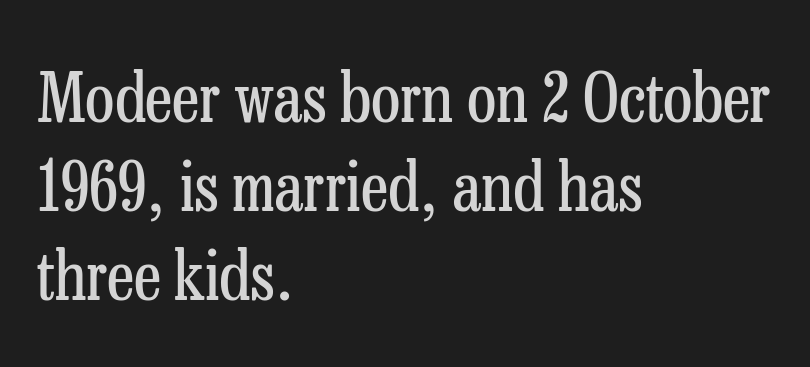
Q: Is the text bold? A: No.
Q: Is the text italic (slanted)? A: No, it is upright.
Q: Is the typeface a serif or a sans-serif typeface? A: Serif.
Q: Is the text underlined? A: No.
Q: How is the paragraph aligned? A: Left-aligned.
Q: Is the spacing between letters normal or unusually wide? A: Normal.
Q: Is the spacing between lines tight, normal or loose? A: Normal.
Q: Width (condensed, normal, or wide)? A: Condensed.
Q: Stroke contrast? A: Low.
Q: x-height? A: Medium.
Q: Monospaced? A: No.
